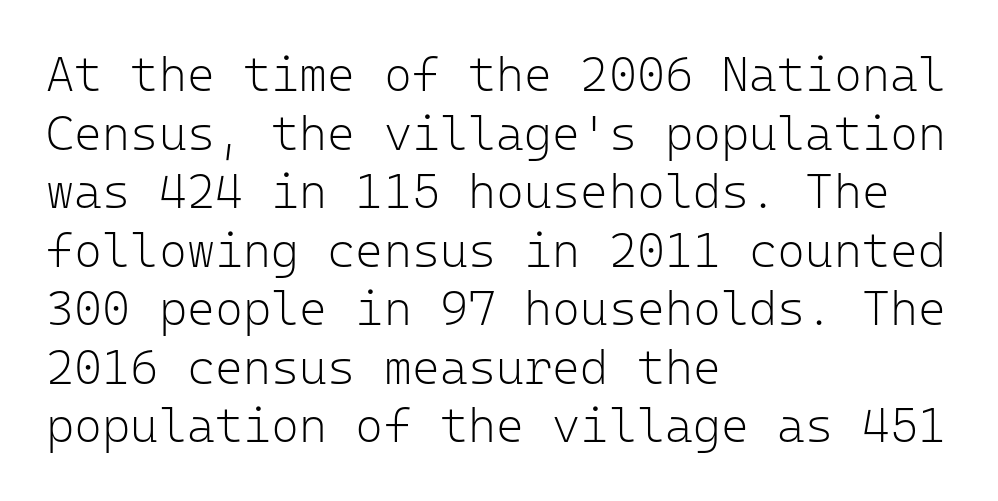
Q: Is the text bold? A: No.
Q: Is the text italic (slanted)? A: No, it is upright.
Q: Is the typeface a serif or a sans-serif typeface? A: Sans-serif.
Q: Is the text underlined? A: No.
Q: How is the paragraph aligned? A: Left-aligned.
Q: Is the spacing between letters normal or unusually wide? A: Normal.
Q: Width (condensed, normal, or wide)? A: Normal.
Q: Stroke contrast? A: Low.
Q: x-height? A: Medium.
Q: Monospaced? A: Yes.
